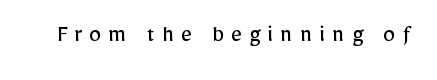
Q: Is the text bold? A: No.
Q: Is the text italic (slanted)? A: No, it is upright.
Q: Is the text underlined? A: No.
Q: Is the spacing between letters normal or unusually wide? A: Unusually wide.
